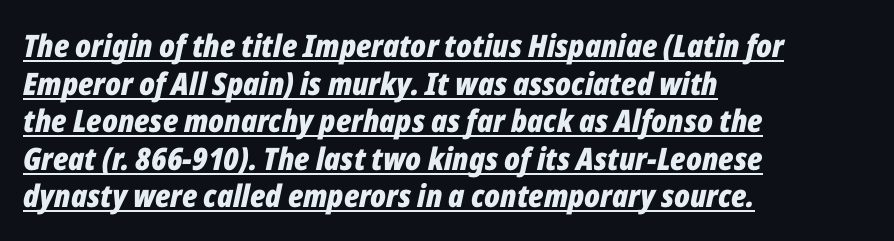
Tracking here is standard; glyphs follow each other at the usual distance. Every character sits at an angle, as italics do. Each letter keeps its own natural width here, so spacing adapts to shape. This sample carries an underscore along the baseline area. The face used here has the dense, thick strokes of a bold.
